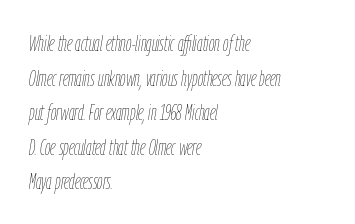
Q: Is the text bold? A: No.
Q: Is the text italic (slanted)? A: Yes, it leans right by about 9 degrees.
Q: Is the text underlined? A: No.
Q: How is the paragraph aligned? A: Left-aligned.
Q: Is the spacing between letters normal or unusually wide? A: Normal.
Q: Is the spacing between lines tight, normal or loose? A: Normal.
